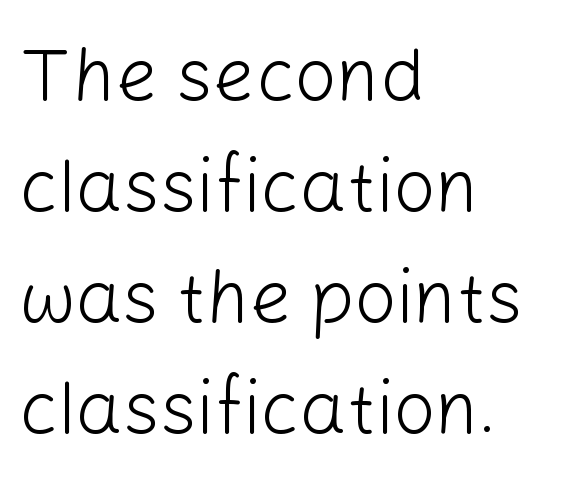
Italic? Not at all — the glyphs are vertical. Quick note: interline space is typical. Honestly, the letter spacing is just normal — you wouldn't notice it. These lines are rendered in a variable-pitch font. The glyphs are unaccompanied by any horizontal stroke below them. Horizontally, the lines are justified to the leading edge only.
